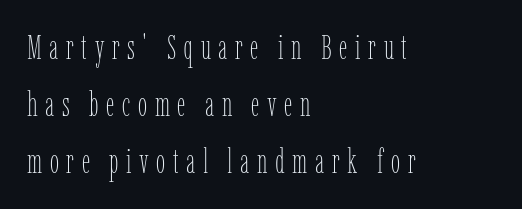
Heft: none added — not bold. The strip under each line holds only bare page. The rag falls on the right side of this text block. Spacing between characters has been opened up far beyond the box default.
